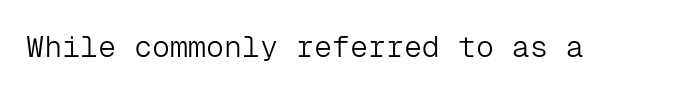
{"serif": "no", "italic": "no", "bold": "no", "weight": "light", "width": "normal", "stroke_contrast": "low", "x_height": "medium", "monospaced": "yes", "underline": "no", "letter_spacing": "normal", "letter_spacing_em": 0.0, "glyph_px": 30}
